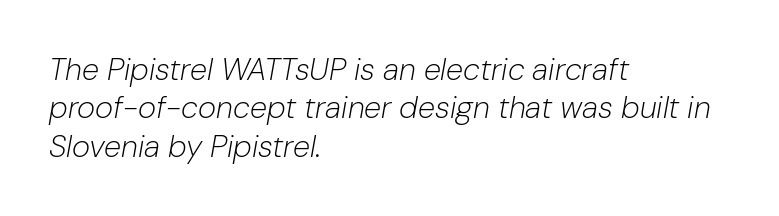
The image shows 31 px light type, italic (leaning right); set left-aligned, line spacing 1.24x, normal letter spacing, not underlined; low stroke contrast and a medium x-height.
